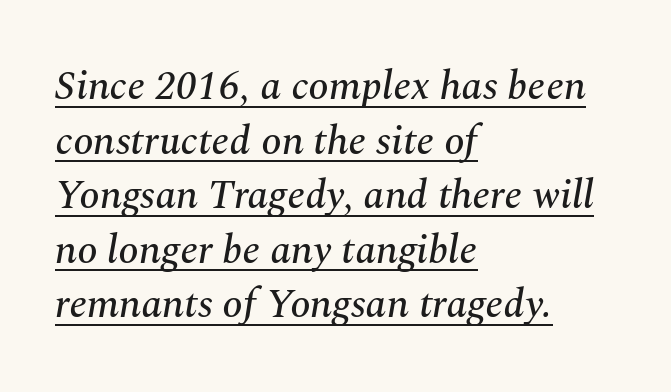
Q: Is the text italic (slanted)? A: Yes, it leans right by about 10 degrees.
Q: Is the typeface a serif or a sans-serif typeface? A: Serif.
Q: Is the text underlined? A: Yes.
Q: How is the paragraph aligned? A: Left-aligned.
Q: Is the spacing between letters normal or unusually wide? A: Normal.
Q: Is the spacing between lines tight, normal or loose? A: Normal.
Q: Width (condensed, normal, or wide)? A: Normal.
Q: Stroke contrast? A: Medium.
Q: x-height? A: Medium.
Q: Monospaced? A: No.
